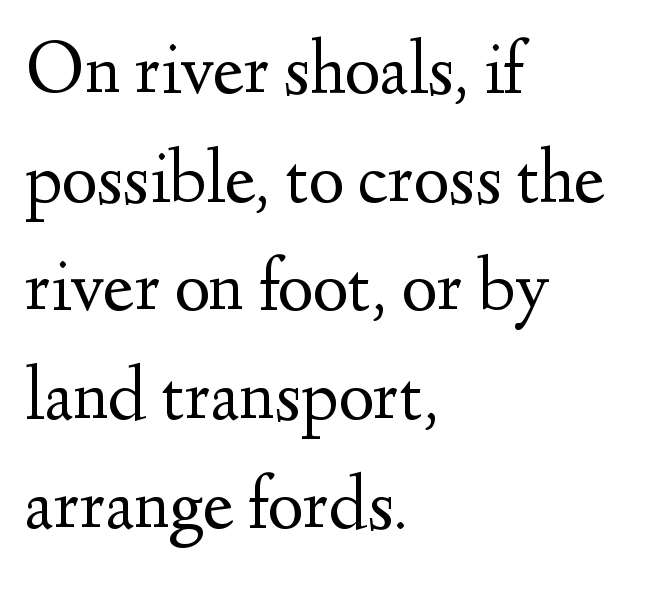
{"serif": "yes", "italic": "no", "bold": "no", "weight": "regular", "width": "normal", "stroke_contrast": "medium", "x_height": "small", "monospaced": "no", "underline": "no", "align": "left", "line_spacing": "normal", "line_spacing_ratio": 1.43, "letter_spacing": "normal", "letter_spacing_em": 0.0, "glyph_px": 76}
